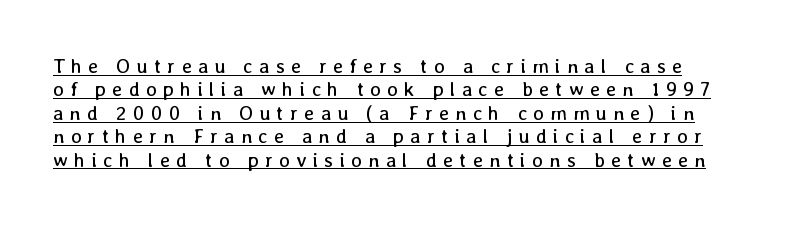
{"italic": "no", "bold": "no", "underline": "yes", "line_spacing_ratio": 1.17, "letter_spacing": "wide", "letter_spacing_em": 0.31, "glyph_px": 20}
